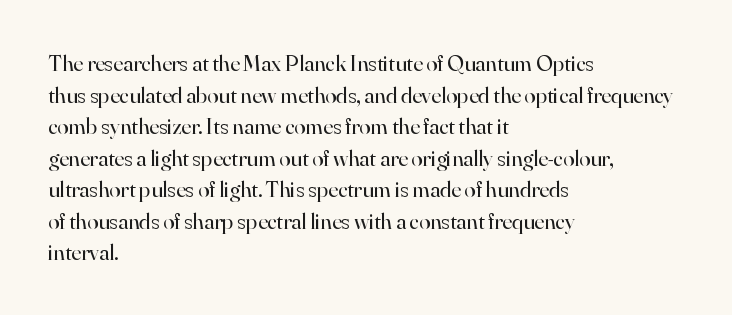
The strokes are not fattened; the text isn't bold. Beneath every word, the page is bare. Every row of glyphs begins at an identical x-position on the left. In terms of posture, this sample is upright.
